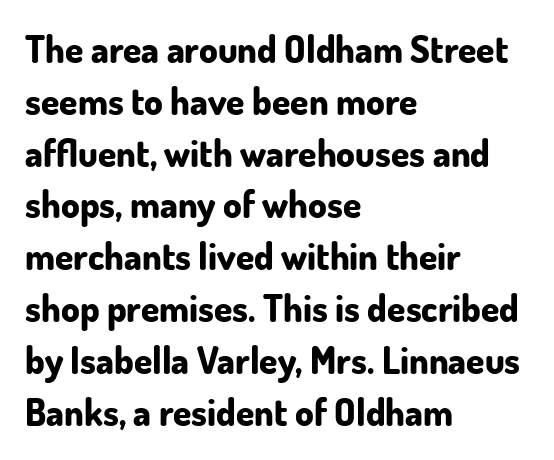
Do the letters lean? They stand straight. Descenders are the only things crossing below the line. How would I describe the line gaps? Plain and ordinary. How are the letters spaced? Ordinarily, with no added tracking. The passage shown is typed in a proportional face where columns would drift. Is the type bold? Yes — the strokes are clearly thick and heavy.
